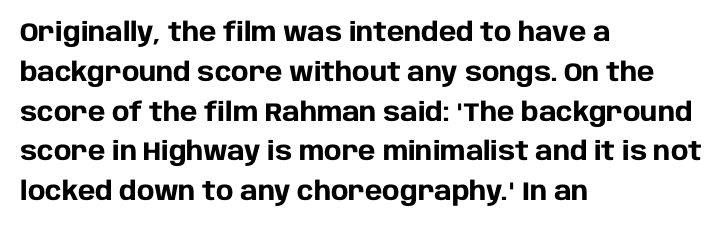
Q: Is the text bold? A: Yes.
Q: Is the text italic (slanted)? A: No, it is upright.
Q: Is the text underlined? A: No.
Q: How is the paragraph aligned? A: Left-aligned.
Q: Is the spacing between letters normal or unusually wide? A: Normal.
Q: Is the spacing between lines tight, normal or loose? A: Normal.
